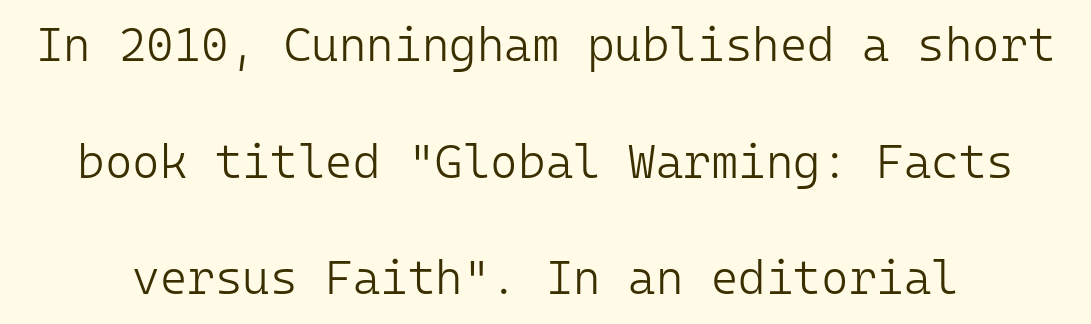
These glyphs show unthickened strokes, regular width or finer. Fixed-width glyphs throughout — classic coding-font behaviour. A typesetter would mark this as roman, not italic. This rendering employs a face without finishing strokes, i.e., a sans-serif. Honestly, the rows look like they've been pulled way apart.
